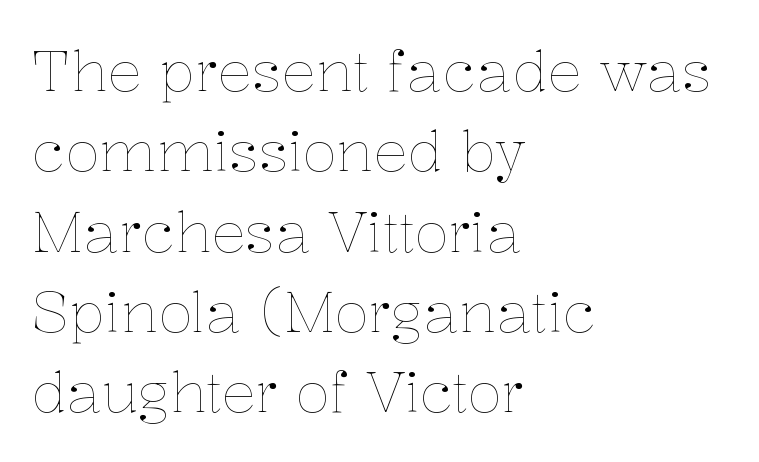
Q: Is the text bold? A: No.
Q: Is the text italic (slanted)? A: No, it is upright.
Q: Is the text underlined? A: No.
Q: How is the paragraph aligned? A: Left-aligned.
Q: Is the spacing between letters normal or unusually wide? A: Normal.
Q: Is the spacing between lines tight, normal or loose? A: Normal.
Q: Width (condensed, normal, or wide)? A: Normal.
Q: Stroke contrast? A: Low.
Q: x-height? A: Medium.
Q: Monospaced? A: No.
